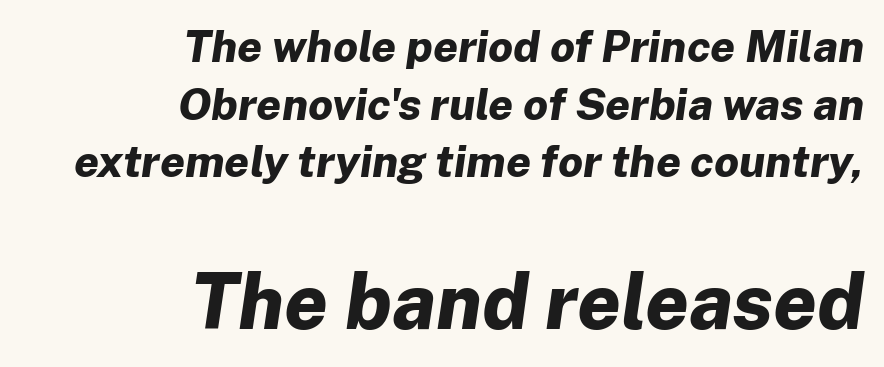
The letterforms sit shoulder to shoulder at normal distance. Typesetter's note — lower block bumped up in size, upper block left smaller. The lettering tilts uniformly, giving the passage an italic look. Compared with a flush-left layout, this one pins lines to the opposite, right side.
